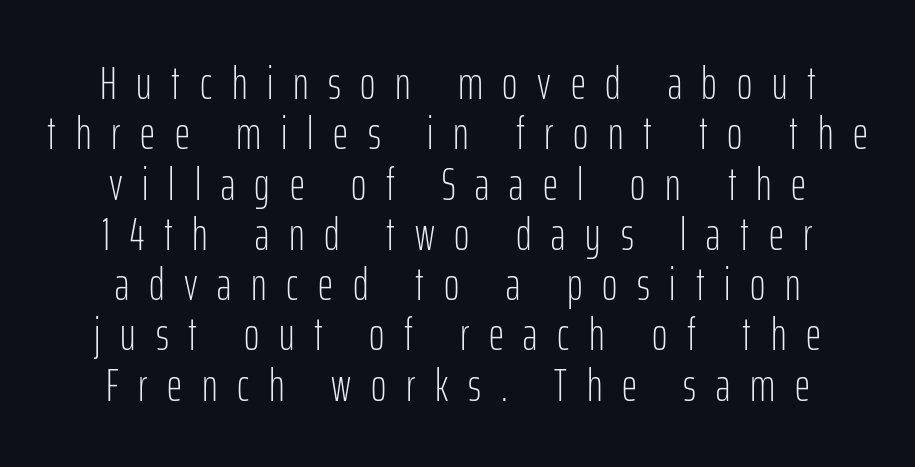
{"serif": "no", "italic": "no", "bold": "no", "weight": "light", "width": "condensed", "stroke_contrast": "low", "x_height": "medium", "monospaced": "no", "underline": "no", "align": "center", "line_spacing": "tight", "line_spacing_ratio": 1.07, "letter_spacing": "wide", "letter_spacing_em": 0.42, "glyph_px": 47}
